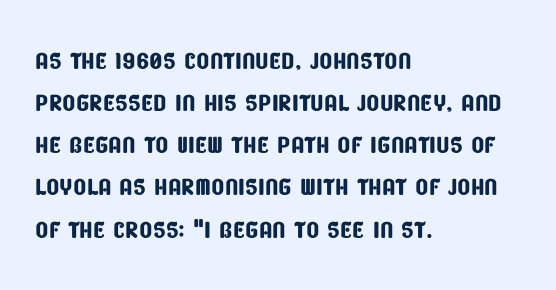
{"serif": "no", "width": "condensed", "stroke_contrast": "low", "x_height": "large", "monospaced": "no", "underline": "no", "align": "left", "line_spacing_ratio": 1.24, "letter_spacing": "normal", "letter_spacing_em": 0.0, "glyph_px": 34}
